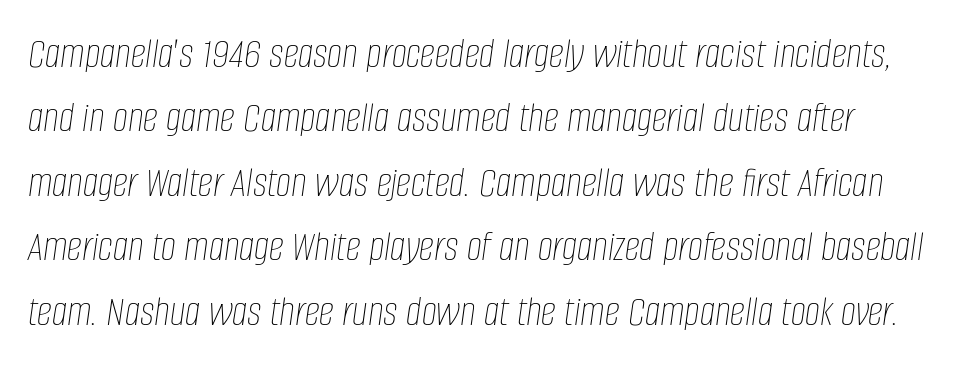
The image shows 43 px thin, condensed type, italic (leaning right); set normal line spacing (1.5x), normal letter spacing, not underlined; low stroke contrast and a large x-height.
